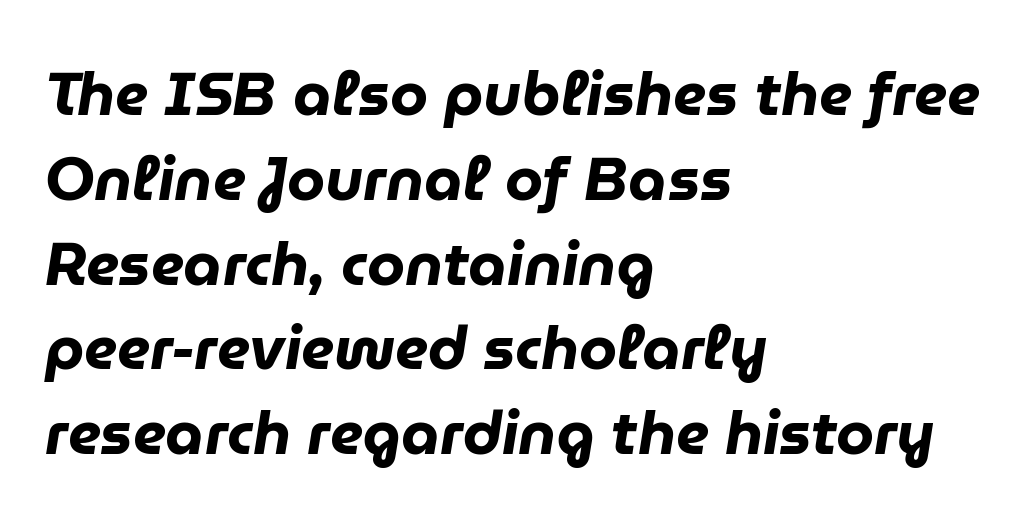
The rows are spaced the way most documents space them. Only glyphs here, with clear space below each row. Varying glyph widths throughout — classic text-font behaviour. Looking at the ascenders, they clearly lean. What weight is shown? A full bold with thick strokes. In CSS terms this would be text-align: left.
